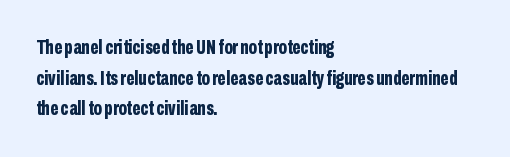
{"italic": "no", "bold": "yes", "underline": "no", "align": "left", "line_spacing": "normal", "line_spacing_ratio": 1.53, "letter_spacing": "normal", "letter_spacing_em": 0.0, "glyph_px": 20}
